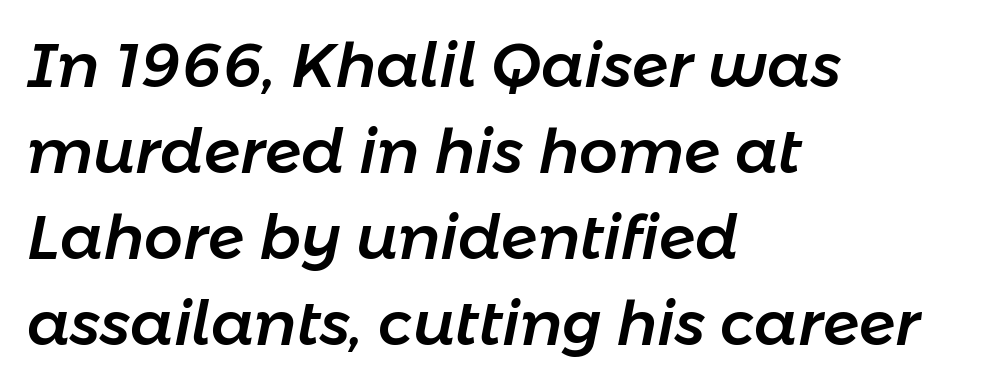
Q: Is the text italic (slanted)? A: Yes, it leans right by about 11 degrees.
Q: Is the text underlined? A: No.
Q: How is the paragraph aligned? A: Left-aligned.
Q: Is the spacing between letters normal or unusually wide? A: Normal.
Q: Is the spacing between lines tight, normal or loose? A: Normal.
Q: Width (condensed, normal, or wide)? A: Normal.
Q: Stroke contrast? A: Low.
Q: x-height? A: Medium.
Q: Monospaced? A: No.
